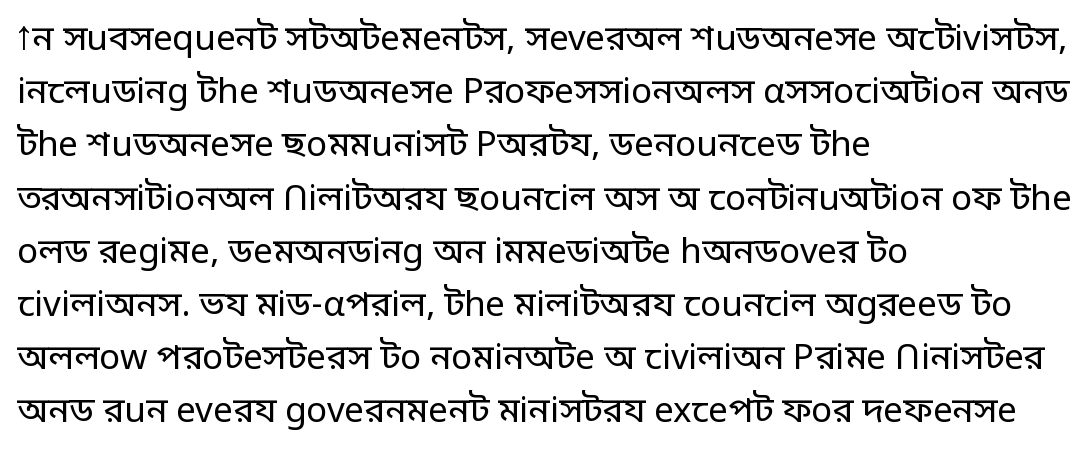
{"serif": "no", "italic": "no", "bold": "no", "weight": "regular", "width": "normal", "stroke_contrast": "low", "x_height": "large", "monospaced": "no", "underline": "no", "align": "left", "line_spacing": "normal", "line_spacing_ratio": 1.52, "letter_spacing": "normal", "letter_spacing_em": 0.0, "glyph_px": 35}
